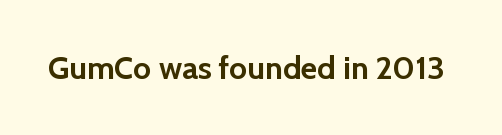
The letters advance in unequal steps, a hallmark of proportional type. Posture: straight, roman, zero tilt. The letters are bold, with thick, heavy strokes. The face used here is a sans, in the tradition of grotesques and geometrics.
